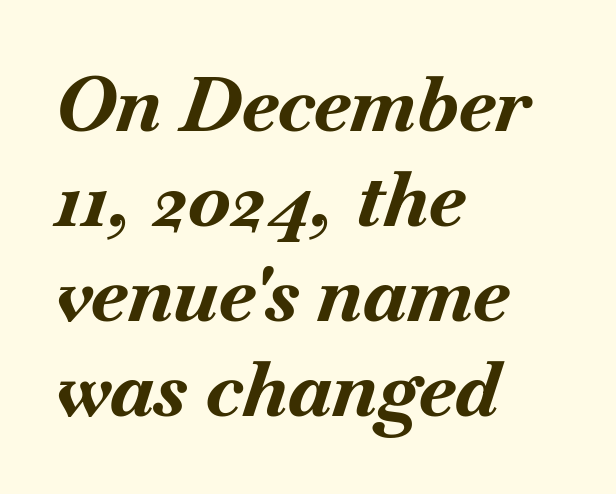
The image shows 76 px bold type, italic (leaning right); set left-aligned, normal line spacing (1.25x), normal letter spacing, not underlined; medium stroke contrast and a small x-height.
